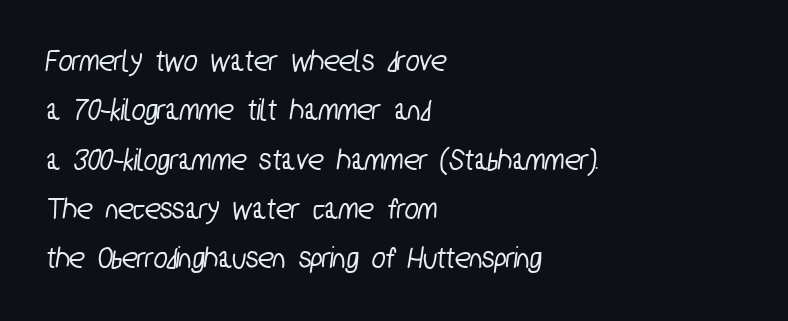
Honestly, the letter spacing is just normal — you wouldn't notice it. The rendering uses natural spacing where letterforms have individual widths. Visually the block forms a straight wall on the left and a jagged coastline on the right. What kind of face is this? One without serifs — a sans. Regular leading. The specimen omits any rule beneath the text block's lines.
